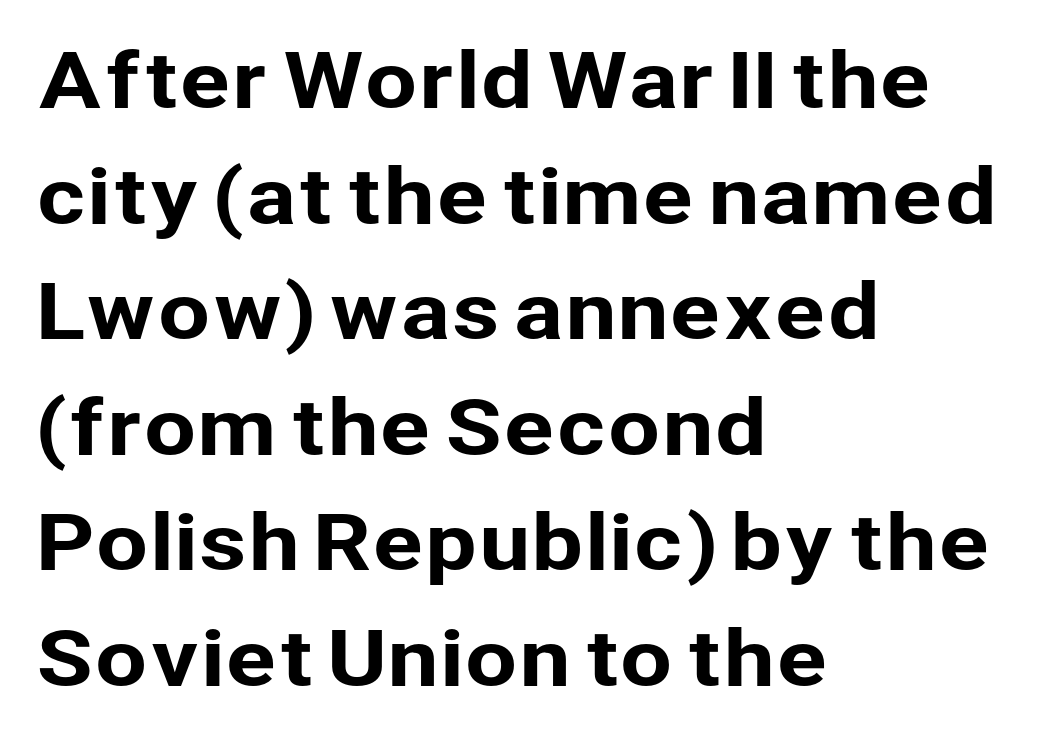
The area under the type is left untouched. The face used here is proportionally spaced, like ordinary book or web type. In CSS terms this would be text-align: left. You can tell it's not italic because the verticals are truly vertical.
